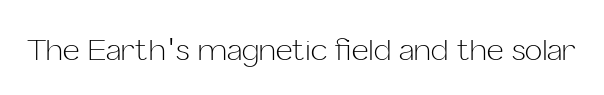
{"serif": "no", "italic": "no", "bold": "no", "weight": "light", "width": "normal", "stroke_contrast": "low", "x_height": "medium", "monospaced": "no", "underline": "no", "letter_spacing": "normal", "letter_spacing_em": 0.0, "glyph_px": 29}
